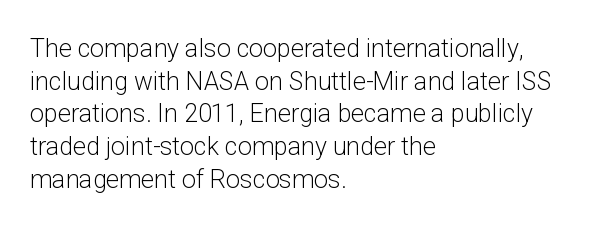
{"italic": "no", "bold": "no", "underline": "no", "align": "left", "line_spacing": "normal", "line_spacing_ratio": 1.31, "letter_spacing": "normal", "letter_spacing_em": 0.0, "glyph_px": 25}
